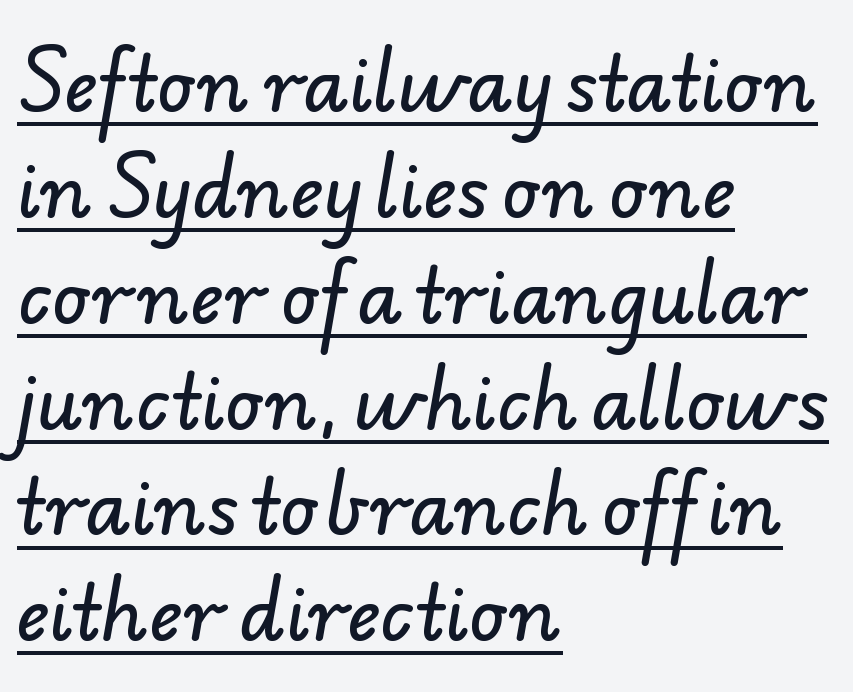
Q: Is the typeface a serif or a sans-serif typeface? A: Sans-serif.
Q: Is the text underlined? A: Yes.
Q: How is the paragraph aligned? A: Left-aligned.
Q: Is the spacing between letters normal or unusually wide? A: Normal.
Q: Is the spacing between lines tight, normal or loose? A: Normal.
Q: Width (condensed, normal, or wide)? A: Normal.
Q: Stroke contrast? A: Low.
Q: x-height? A: Small.
Q: Monospaced? A: No.
